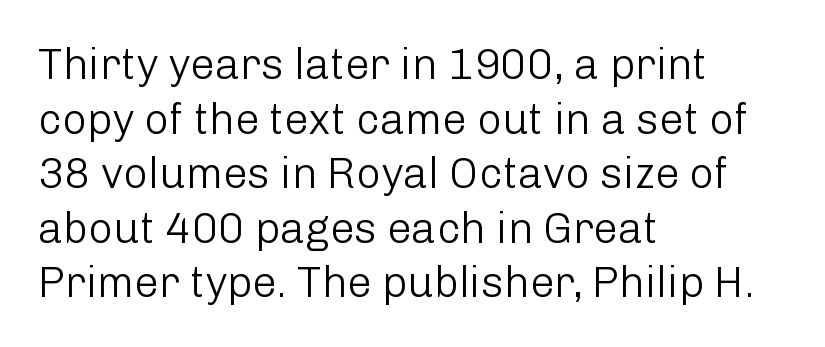
A classic flush-left, rag-right setting is used for this passage. Underline: absent. Stem width sits at or under what a default text font uses. Each letter keeps its own natural width here, so spacing adapts to shape. Serifs: no, the terminals of the letterforms are clean. One glance says typical: line gaps are just what's usual.
